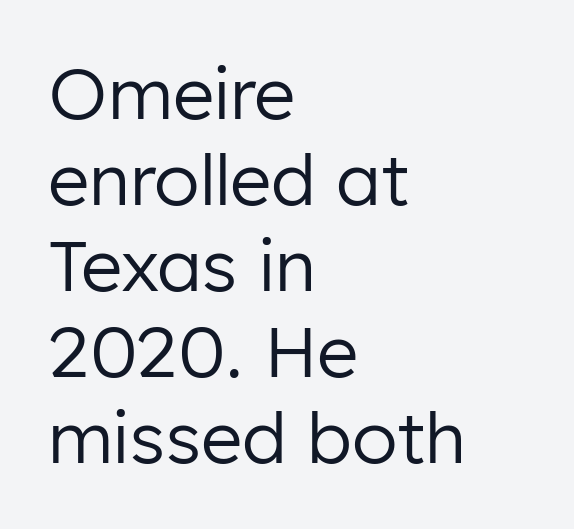
Q: Is the text bold? A: No.
Q: Is the text italic (slanted)? A: No, it is upright.
Q: Is the typeface a serif or a sans-serif typeface? A: Sans-serif.
Q: Is the text underlined? A: No.
Q: How is the paragraph aligned? A: Left-aligned.
Q: Is the spacing between letters normal or unusually wide? A: Normal.
Q: Width (condensed, normal, or wide)? A: Normal.
Q: Stroke contrast? A: Low.
Q: x-height? A: Medium.
Q: Monospaced? A: No.
